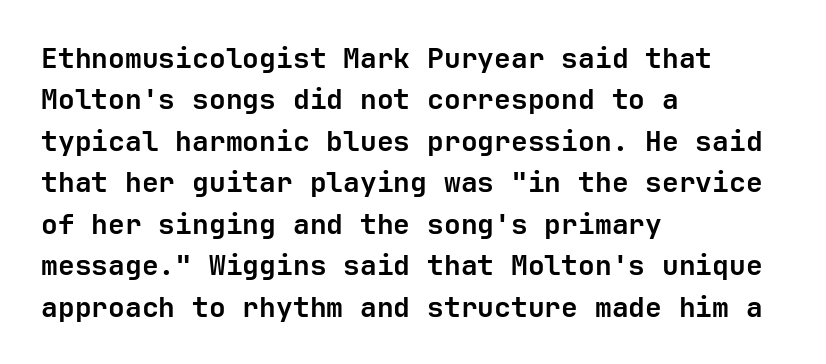
{"serif": "no", "italic": "no", "bold": "yes", "weight": "semibold", "width": "normal", "stroke_contrast": "low", "x_height": "medium", "underline": "no", "align": "left", "line_spacing": "normal", "line_spacing_ratio": 1.48, "letter_spacing": "normal", "letter_spacing_em": 0.0, "glyph_px": 28}
